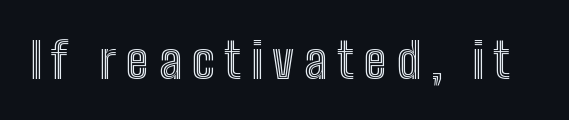
The image shows 49 px condensed type, upright; set unusually wide letter spacing (+0.2 em), not underlined; a medium x-height.
